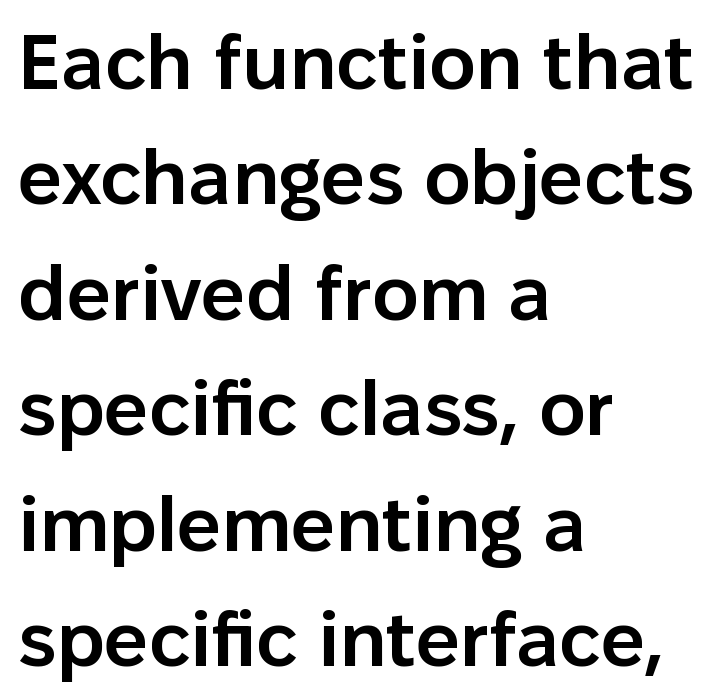
The image shows 78 px semibold sans-serif type, upright; set left-aligned, normal line spacing (1.48x), normal letter spacing, not underlined; low stroke contrast and a medium x-height.
